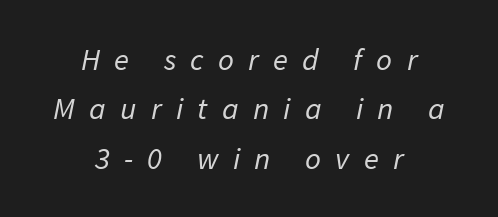
Regular leading. You could only call the tracking loose — the letters float apart. This sample is center-justified, so both line endings float freely. Here the designer chose a conventional face with non-uniform glyph widths. Beneath every word, the page is bare. No heavy texture on the line: the type isn't bold.
